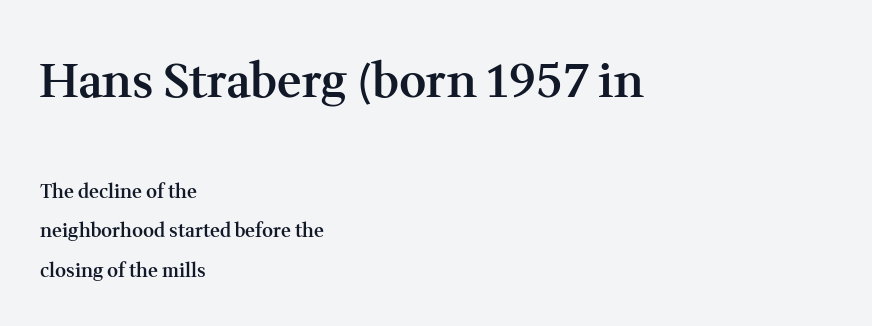
Lines of text with bare space underneath. Does the weight exceed regular? Yes, but only to semibold. Each letter's strokes conclude with small projecting serifs. In terms of leading, this rendering errs on the spacious side.
